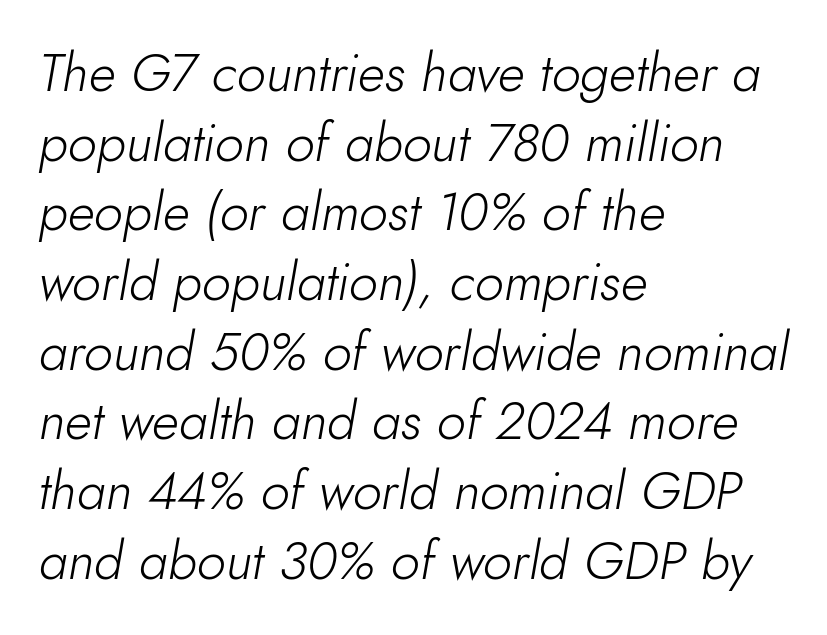
Check the space under the baseline: it is left empty. Horizontal alignment here is leftward, the default for most running prose. Stem width sits at or under what a default text font uses. A normal amount of white space separates one row of letters from the next.
